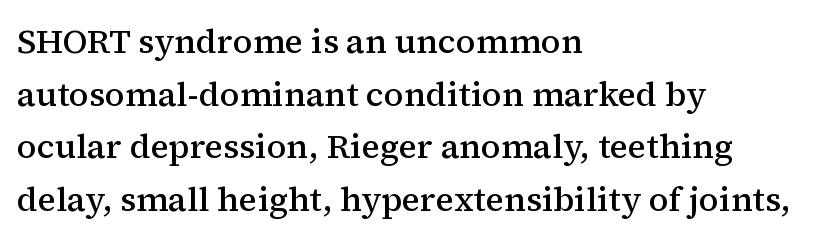
There is no visible air inserted between adjacent glyphs. Honestly, the row spacing looks completely unremarkable. Is the type bold? Partly — it's a semibold, heavier than regular but not fully bold. Font category for this specimen: serif.
